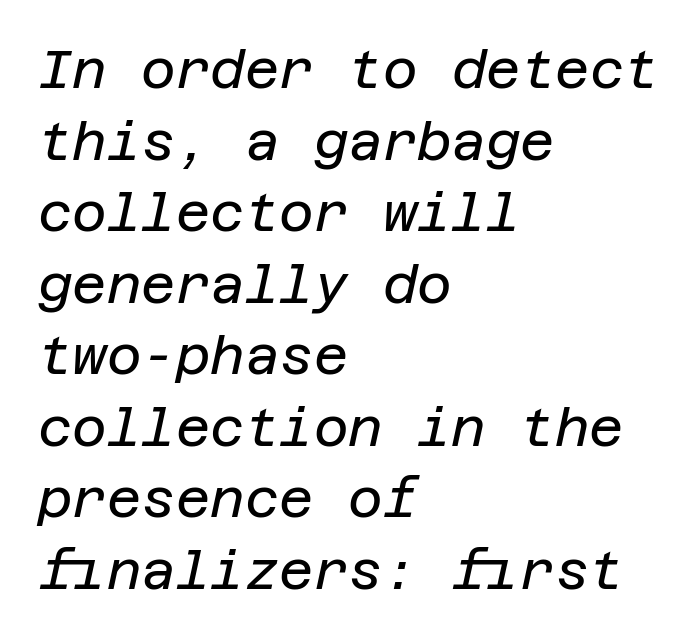
The image shows 53 px regular-weight type, italic (leaning right); set left-aligned, normal line spacing (1.35x), normal letter spacing, not underlined; low stroke contrast and a large x-height.
